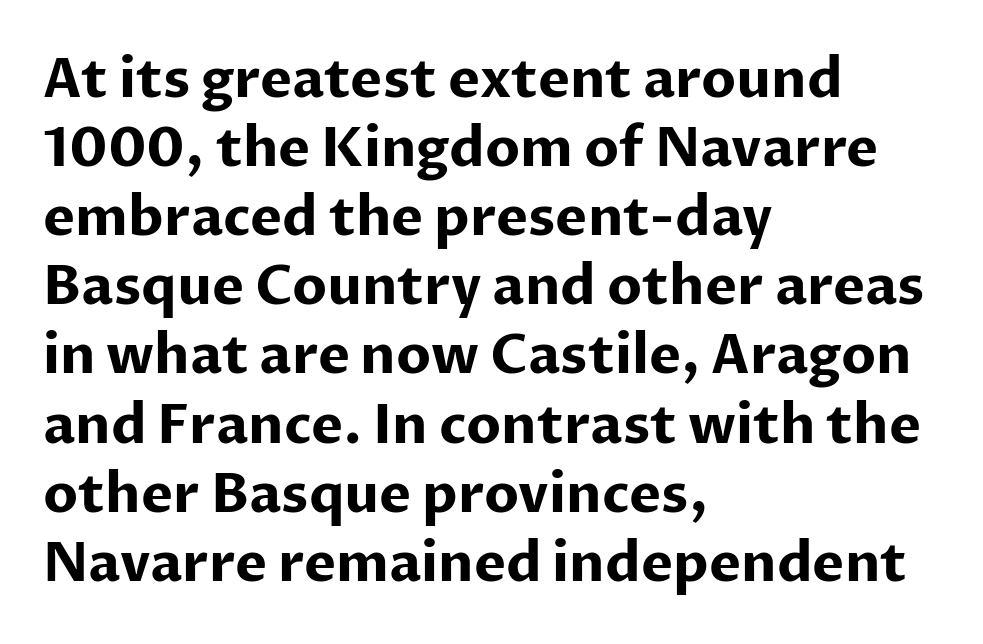
The image shows 54 px bold sans-serif type, upright; set left-aligned, normal line spacing (1.28x), normal letter spacing, not underlined; low stroke contrast and a medium x-height.
